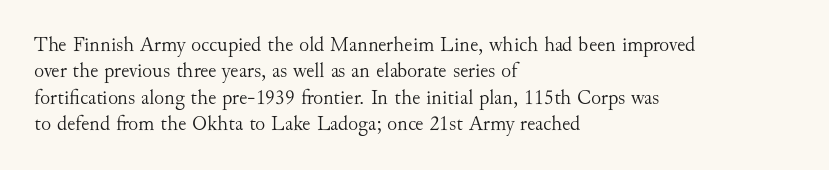
The image shows 21 px text type, upright; set left-aligned, normal line spacing (1.26x), normal letter spacing, not underlined.
